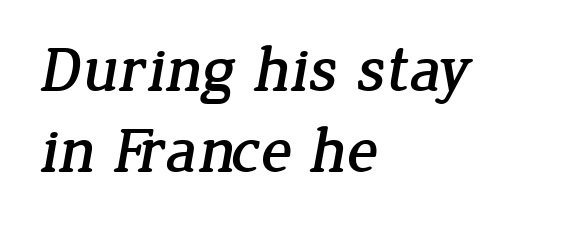
The image shows 65 px serif type; set left-aligned, normal line spacing (1.25x), normal letter spacing, not underlined; low stroke contrast and a medium x-height.
